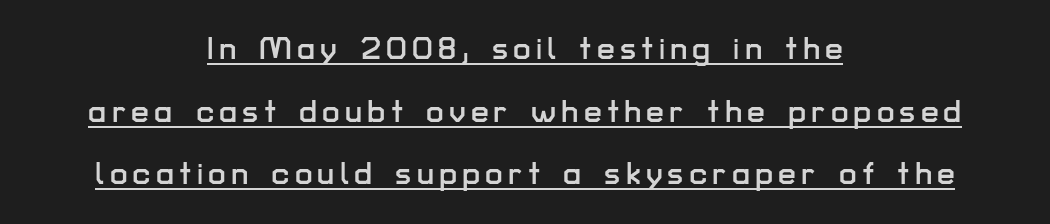
{"serif": "no", "italic": "no", "width": "normal", "stroke_contrast": "low", "x_height": "medium", "monospaced": "no", "underline": "yes", "align": "center", "line_spacing": "loose", "line_spacing_ratio": 1.96, "glyph_px": 32}
